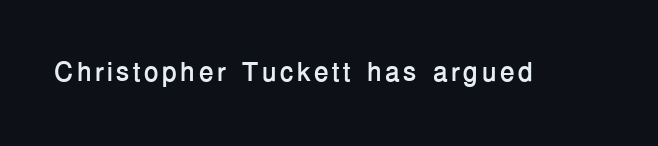
Q: Is the text bold? A: Yes.
Q: Is the text italic (slanted)? A: No, it is upright.
Q: Is the text underlined? A: No.
